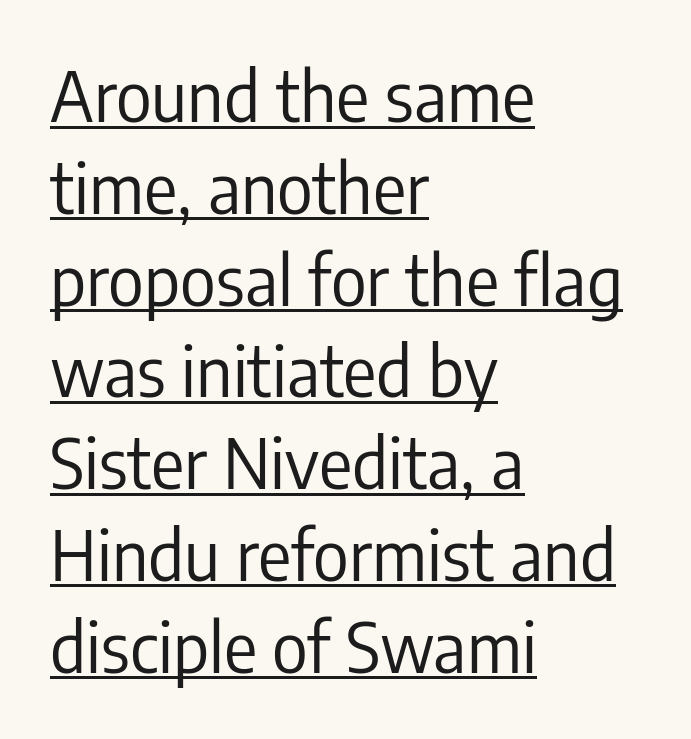
Q: Is the text bold? A: No.
Q: Is the text italic (slanted)? A: No, it is upright.
Q: Is the typeface a serif or a sans-serif typeface? A: Sans-serif.
Q: Is the text underlined? A: Yes.
Q: How is the paragraph aligned? A: Left-aligned.
Q: Is the spacing between letters normal or unusually wide? A: Normal.
Q: Is the spacing between lines tight, normal or loose? A: Normal.
Q: Width (condensed, normal, or wide)? A: Condensed.
Q: Stroke contrast? A: Low.
Q: x-height? A: Medium.
Q: Monospaced? A: No.
